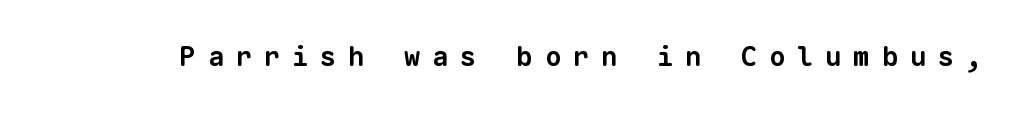
{"bold": "yes", "underline": "no", "letter_spacing": "wide", "letter_spacing_em": 0.44, "glyph_px": 27}
